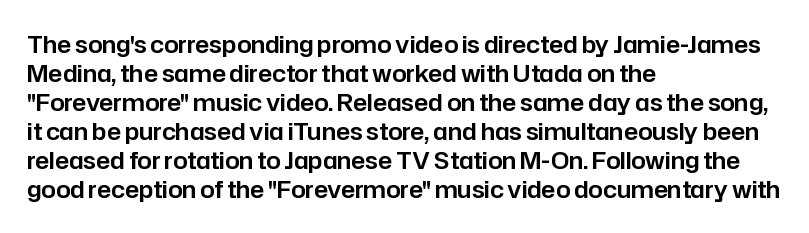
{"italic": "no", "underline": "no", "align": "left", "line_spacing": "normal", "line_spacing_ratio": 1.26, "letter_spacing": "normal", "letter_spacing_em": 0.0, "glyph_px": 23}
